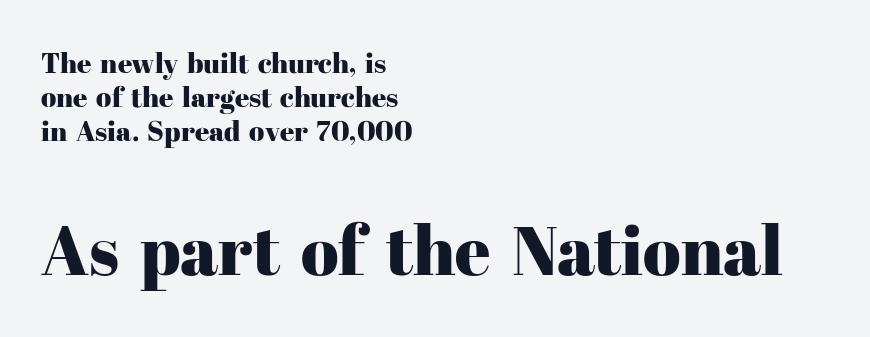
The image shows 69 px serif type, upright; set left-aligned, line spacing 1.21x, normal letter spacing, not underlined; the second (bottom) block is 2.46x larger; high stroke contrast and a medium x-height.
